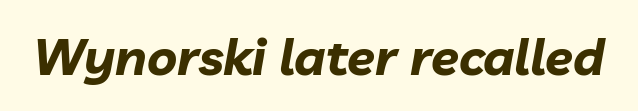
Q: Is the text bold? A: Yes.
Q: Is the text italic (slanted)? A: Yes, it leans right by about 10 degrees.
Q: Is the text underlined? A: No.
Q: Is the spacing between letters normal or unusually wide? A: Normal.
Q: Width (condensed, normal, or wide)? A: Normal.
Q: Stroke contrast? A: Low.
Q: x-height? A: Medium.
Q: Monospaced? A: No.
